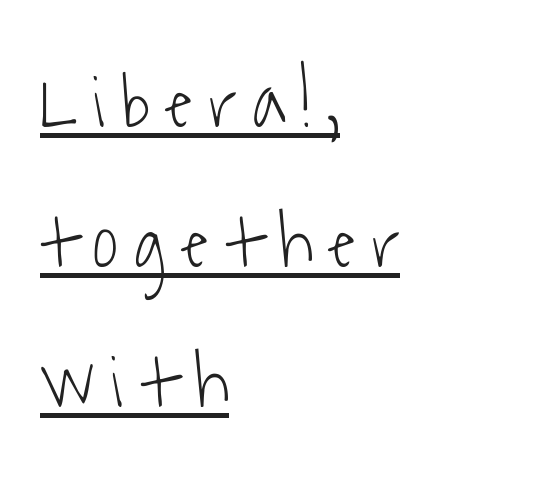
{"serif": "no", "bold": "no", "weight": "light", "width": "condensed", "stroke_contrast": "low", "x_height": "medium", "monospaced": "no", "underline": "yes", "align": "left", "line_spacing_ratio": 1.82, "letter_spacing": "wide", "letter_spacing_em": 0.22, "glyph_px": 77}
